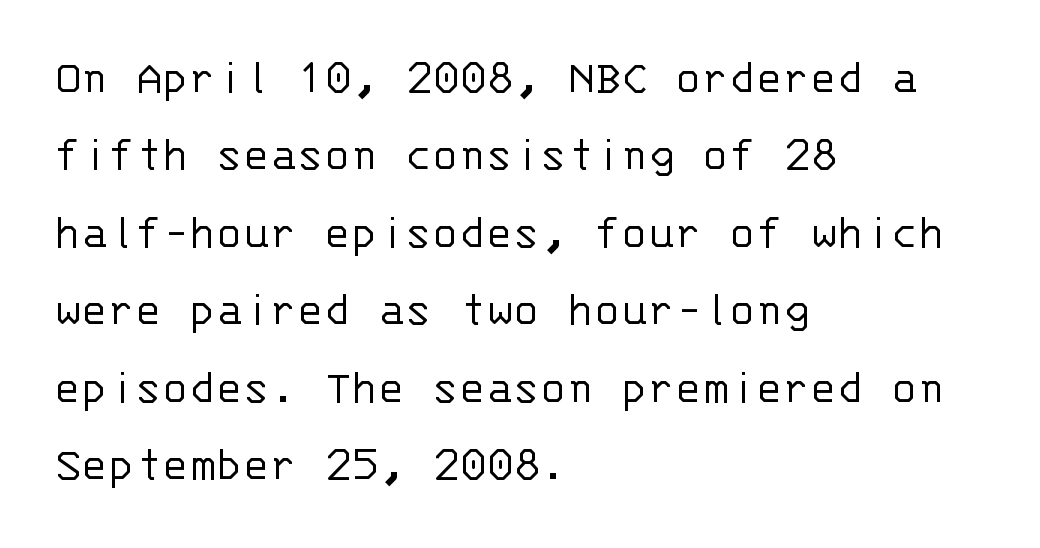
The image shows 50 px light sans-serif type, upright, monospaced; set left-aligned, normal line spacing (1.55x), normal letter spacing, not underlined; low stroke contrast and a large x-height.
